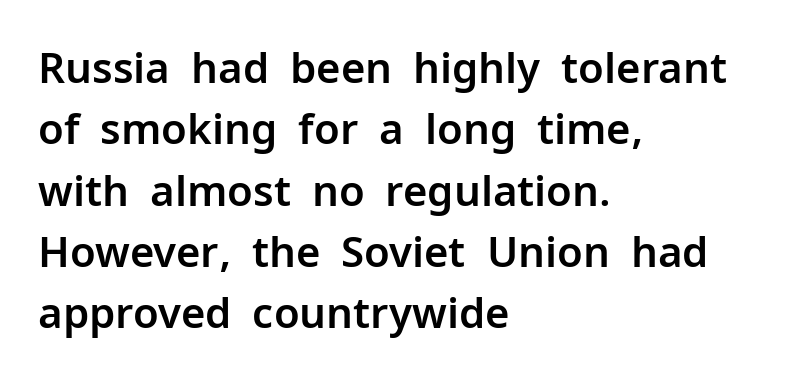
Q: Is the text italic (slanted)? A: No, it is upright.
Q: Is the typeface a serif or a sans-serif typeface? A: Sans-serif.
Q: Is the text underlined? A: No.
Q: How is the paragraph aligned? A: Left-aligned.
Q: Is the spacing between letters normal or unusually wide? A: Normal.
Q: Is the spacing between lines tight, normal or loose? A: Normal.
Q: Width (condensed, normal, or wide)? A: Normal.
Q: Stroke contrast? A: Low.
Q: x-height? A: Medium.
Q: Monospaced? A: No.
